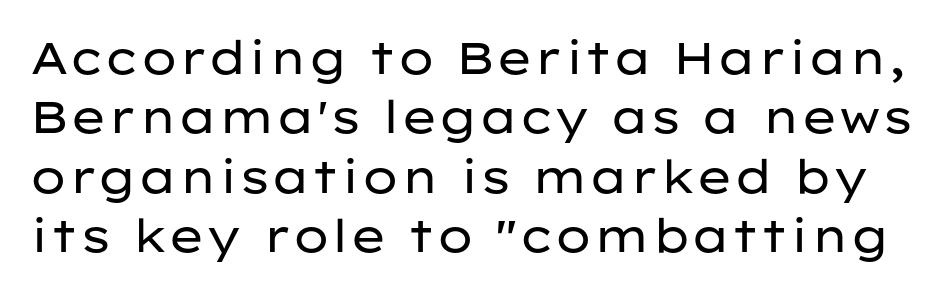
{"serif": "no", "italic": "no", "bold": "no", "weight": "regular", "width": "wide", "stroke_contrast": "low", "x_height": "medium", "monospaced": "no", "underline": "no", "line_spacing": "normal", "line_spacing_ratio": 1.32, "letter_spacing": "normal", "letter_spacing_em": 0.0, "glyph_px": 45}
